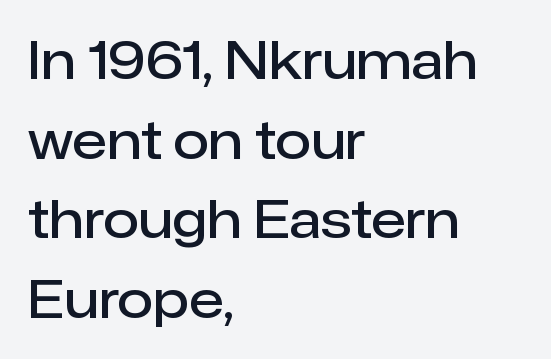
The rendering uses a moderate line-height, typical for paragraphs. These lines carry some extra weight — a demibold, not a full bold. Vertical strokes here are truly vertical. This sample has the flowing, uneven cadence of proportional lettering. Is this a sans? Yes — the strokes have no serifs. Only glyphs here, with clear space below each row.
